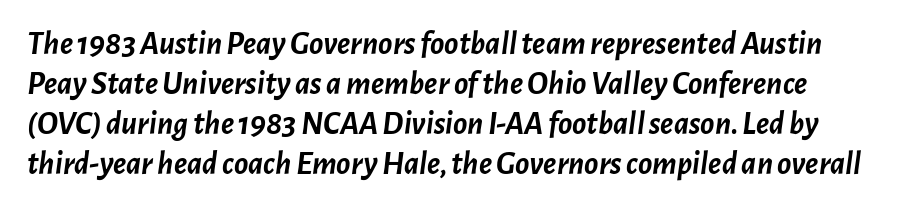
Each letter keeps its own natural width here, so spacing adapts to shape. Is the type slanted? Yes — the strokes lean at a clear angle. Default kerning and tracking; the words read as compact shapes. Only glyphs here, with clear space below each row.
